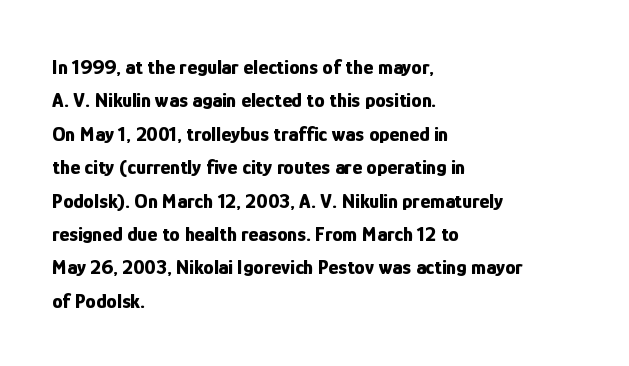
{"italic": "no", "bold": "yes", "underline": "no", "align": "left", "line_spacing": "normal", "line_spacing_ratio": 1.59, "letter_spacing": "normal", "letter_spacing_em": 0.0, "glyph_px": 21}
